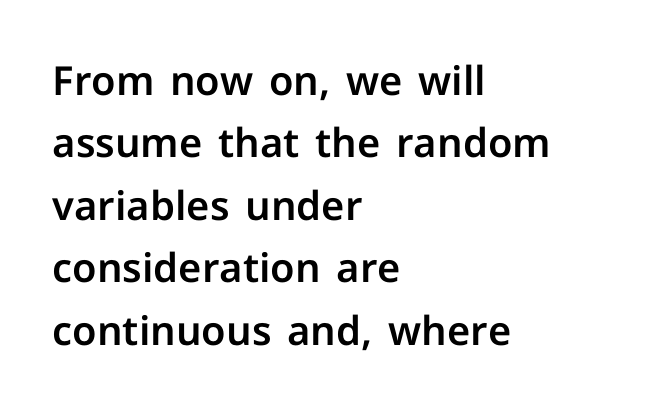
The image shows 40 px sans-serif type, upright; set left-aligned, normal line spacing (1.56x), normal letter spacing, not underlined; low stroke contrast and a medium x-height.
